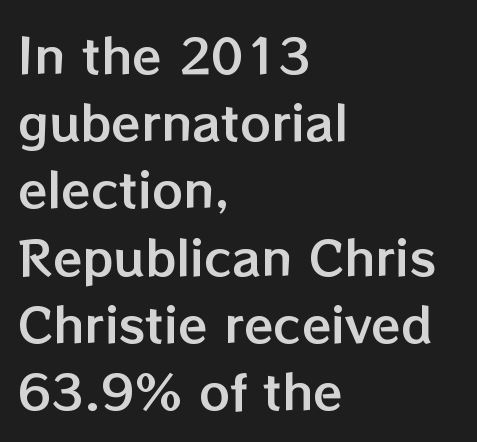
Q: Is the text italic (slanted)? A: No, it is upright.
Q: Is the text underlined? A: No.
Q: How is the paragraph aligned? A: Left-aligned.
Q: Is the spacing between letters normal or unusually wide? A: Normal.
Q: Is the spacing between lines tight, normal or loose? A: Normal.
Q: Width (condensed, normal, or wide)? A: Normal.
Q: Stroke contrast? A: Low.
Q: x-height? A: Medium.
Q: Monospaced? A: No.
